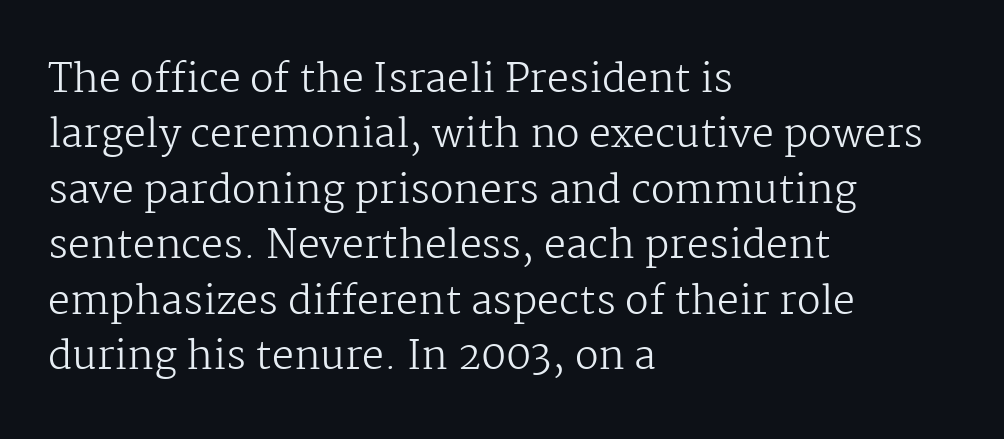
{"serif": "yes", "italic": "no", "bold": "no", "weight": "regular", "width": "normal", "stroke_contrast": "medium", "x_height": "medium", "monospaced": "no", "underline": "no", "align": "left", "line_spacing": "normal", "line_spacing_ratio": 1.42, "letter_spacing": "normal", "letter_spacing_em": 0.0, "glyph_px": 39}
